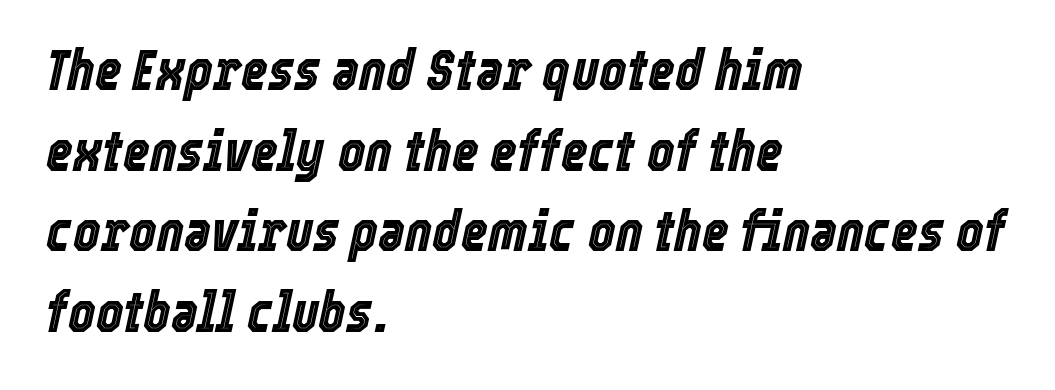
The image shows 58 px condensed type, italic (leaning right); set left-aligned, normal line spacing (1.39x), normal letter spacing, not underlined; a medium x-height.
